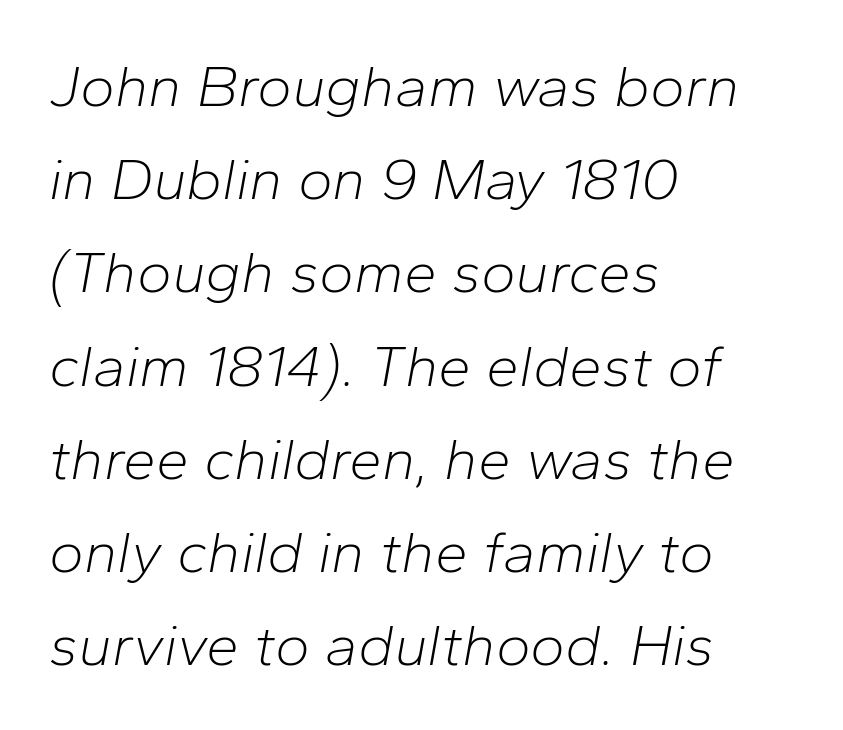
{"italic": "yes", "lean": "right", "slant_degrees": 10, "bold": "no", "weight": "light", "width": "normal", "stroke_contrast": "low", "x_height": "medium", "monospaced": "no", "underline": "no", "align": "left", "line_spacing": "normal", "line_spacing_ratio": 1.58, "letter_spacing": "normal", "letter_spacing_em": 0.0, "glyph_px": 59}
